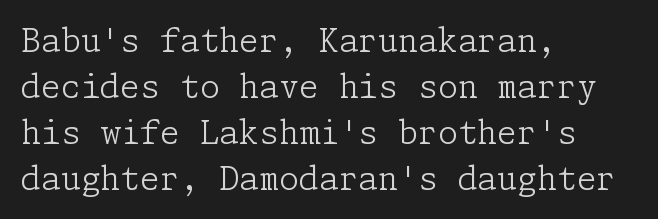
Q: Is the text bold? A: No.
Q: Is the text italic (slanted)? A: No, it is upright.
Q: Is the typeface a serif or a sans-serif typeface? A: Serif.
Q: Is the text underlined? A: No.
Q: How is the paragraph aligned? A: Left-aligned.
Q: Is the spacing between letters normal or unusually wide? A: Normal.
Q: Is the spacing between lines tight, normal or loose? A: Normal.
Q: Width (condensed, normal, or wide)? A: Normal.
Q: Stroke contrast? A: Low.
Q: x-height? A: Medium.
